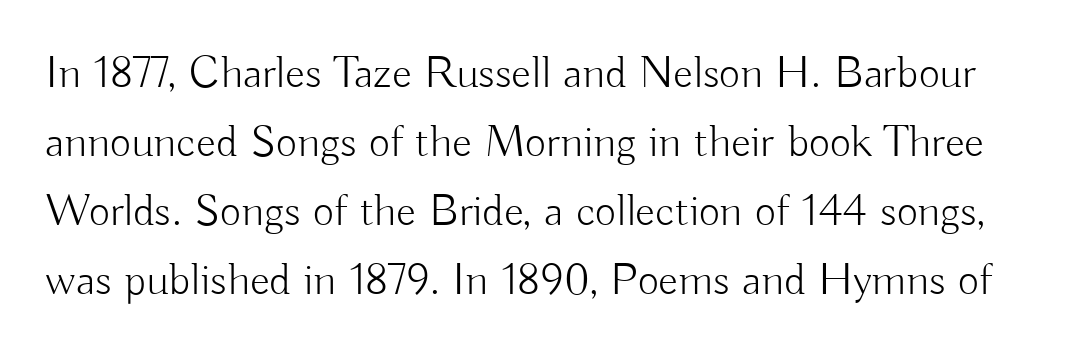
Q: Is the text bold? A: No.
Q: Is the text italic (slanted)? A: No, it is upright.
Q: Is the typeface a serif or a sans-serif typeface? A: Sans-serif.
Q: Is the text underlined? A: No.
Q: Is the spacing between letters normal or unusually wide? A: Normal.
Q: Is the spacing between lines tight, normal or loose? A: Normal.
Q: Width (condensed, normal, or wide)? A: Normal.
Q: Stroke contrast? A: Low.
Q: x-height? A: Small.
Q: Monospaced? A: No.
